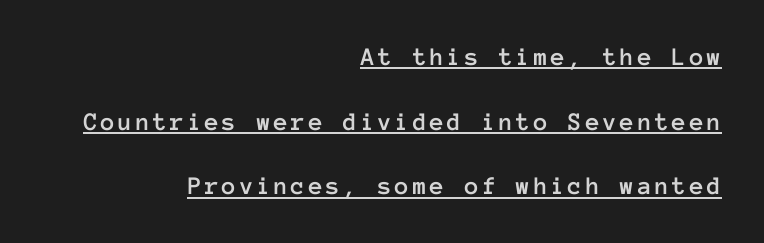
The image shows 26 px text type, upright; set right-aligned, loose line spacing (2.49x), underlined.
